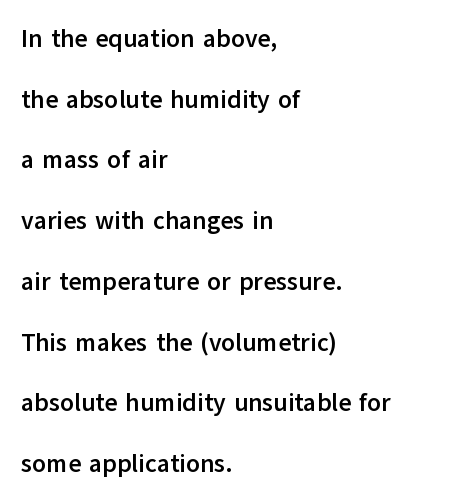
Every letter is thick-stroked: bold, no question. The horizontal fit of the characters is conventional and even. Is there much room between lines? Yes — plenty of vertical air separates them. The lettering holds an erect, upright posture throughout. A clean baseline with only descenders dipping below it.
